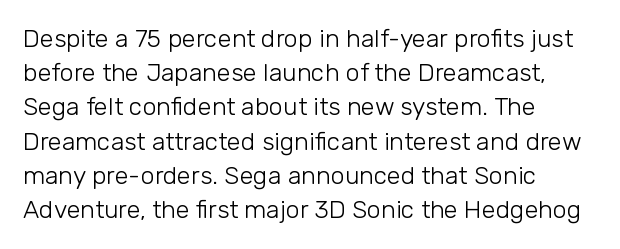
The image shows 25 px text type, upright; set left-aligned, normal line spacing (1.37x), normal letter spacing, not underlined.
